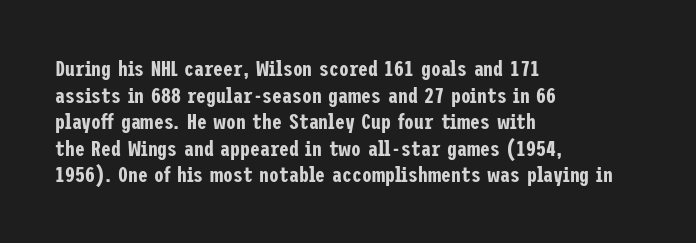
A student would call this left alignment; a typographer would say flush left, rag right. Nobody touched the tracking dial on this one. Tall strokes in this sample are plumb rather than angled. Descenders are the only things crossing below the line.
